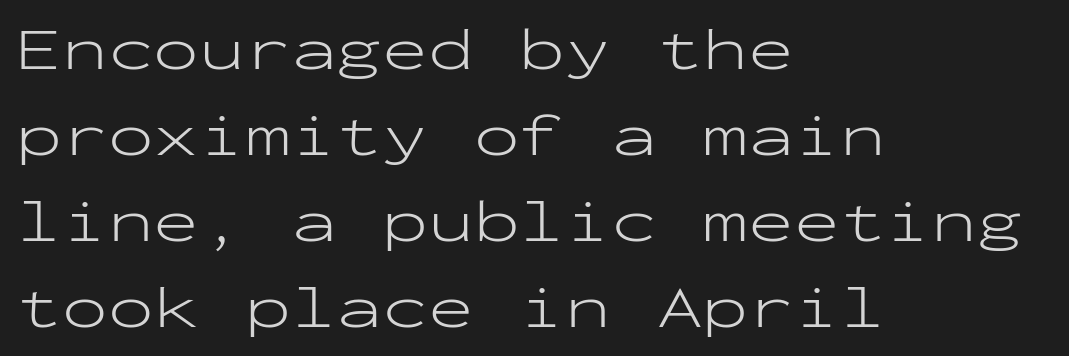
The image shows 61 px light, wide sans-serif type, upright, monospaced; set left-aligned, normal line spacing (1.41x), normal letter spacing, not underlined; low stroke contrast and a medium x-height.
